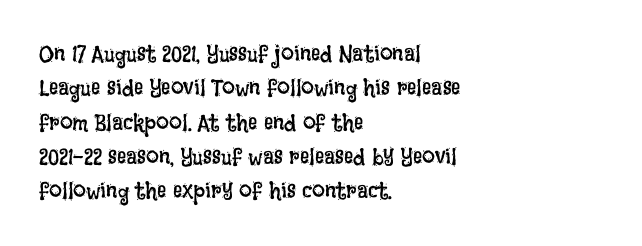
Q: Is the text bold? A: No.
Q: Is the text italic (slanted)? A: No, it is upright.
Q: Is the text underlined? A: No.
Q: How is the paragraph aligned? A: Left-aligned.
Q: Is the spacing between letters normal or unusually wide? A: Normal.
Q: Is the spacing between lines tight, normal or loose? A: Normal.
